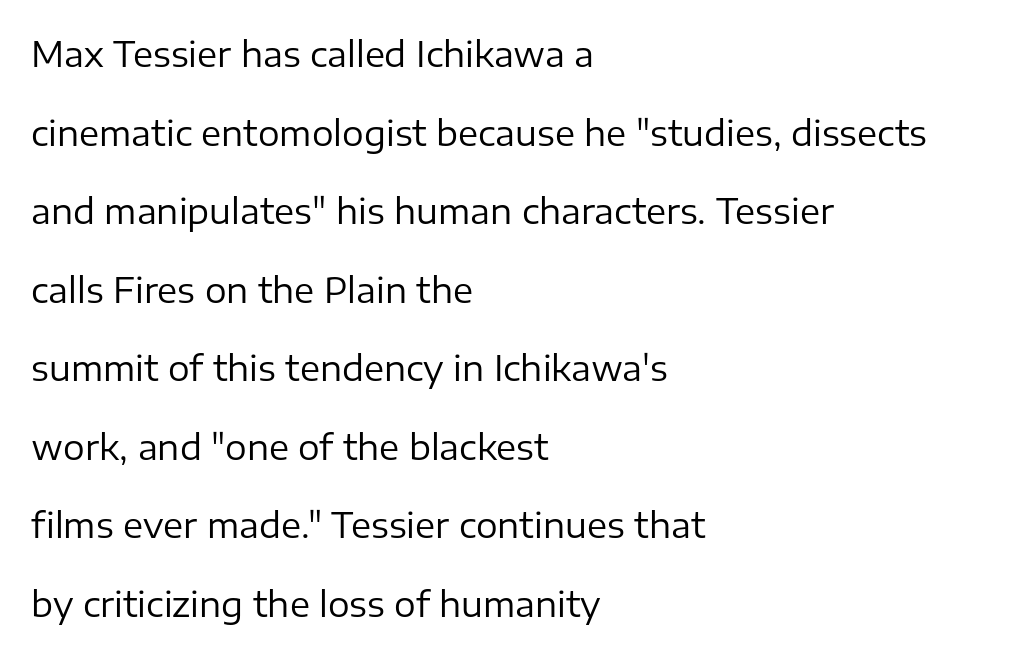
This sample has the flowing, uneven cadence of proportional lettering. In terms of letterspacing, this is plain default setting. Compared with a typical body face, this is equally light or lighter still. The paragraph shown leans on its left margin.
